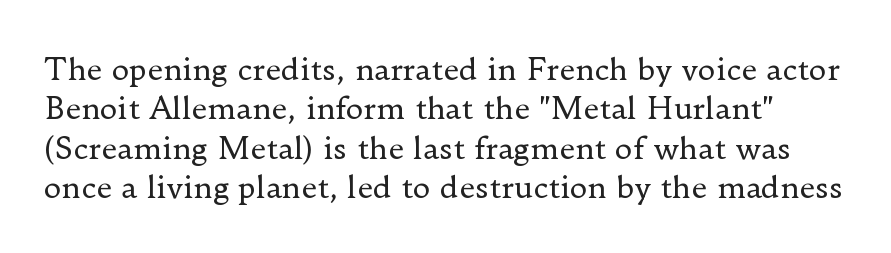
The rows are spaced the way most documents space them. The letters carry serifs — small finishing strokes at the ends of their stems. Bare-footed words on every line. Each letter keeps its own natural width here, so spacing adapts to shape.
